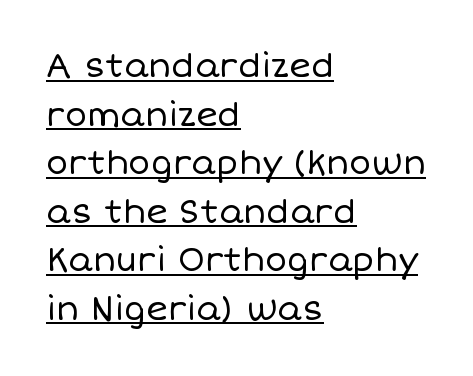
Look at the tracking — it's just the regular setting, nothing added. The rendered words wear a rule along their underside. One-word summary of the alignment: left. The leading is moderate, giving the passage an even texture.
